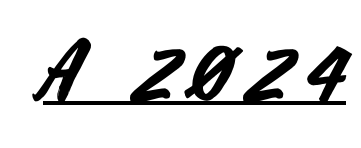
Is there an underline? Yes — a line sits under the letters. The typeface chosen for these lines omits serifs. Here the designer chose a conventional face with non-uniform glyph widths.
